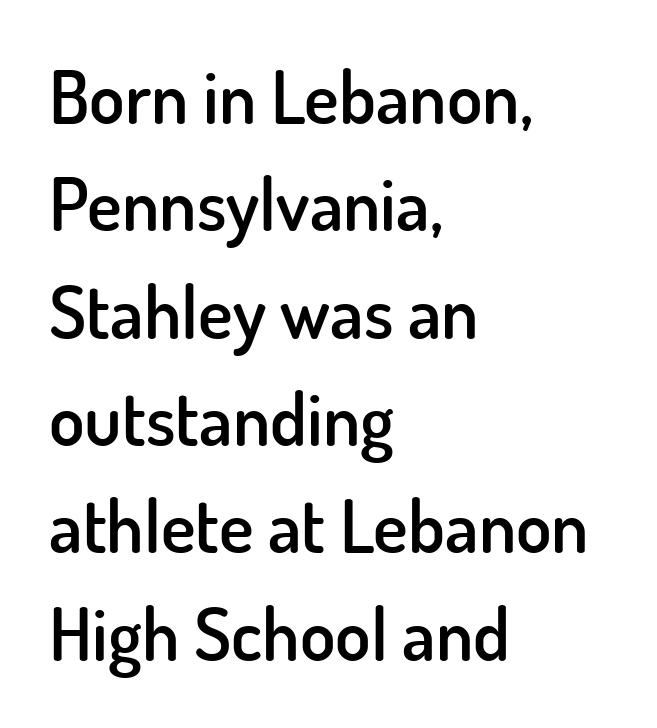
The image shows 73 px semibold sans-serif type, upright; set left-aligned, normal line spacing (1.47x), normal letter spacing, not underlined; low stroke contrast and a small x-height.
